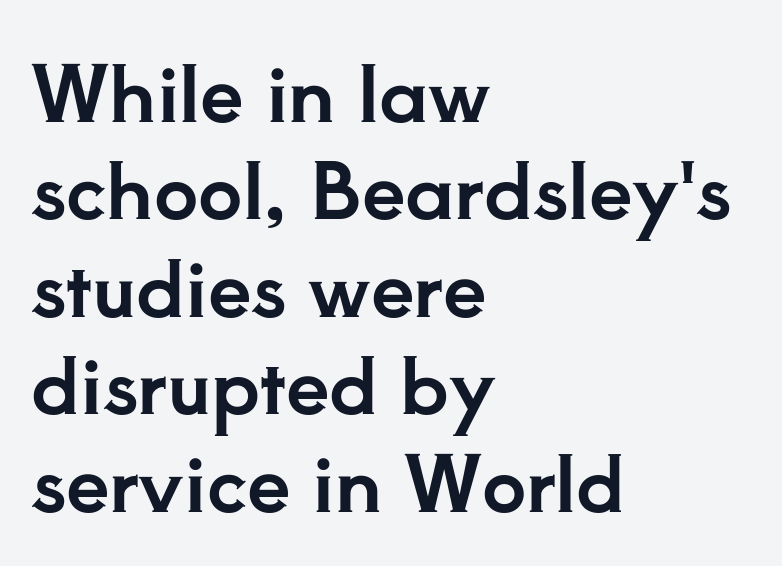
{"serif": "yes", "italic": "no", "width": "normal", "stroke_contrast": "low", "x_height": "small", "monospaced": "no", "underline": "no", "align": "left", "line_spacing": "normal", "line_spacing_ratio": 1.25, "letter_spacing": "normal", "letter_spacing_em": 0.0, "glyph_px": 78}
